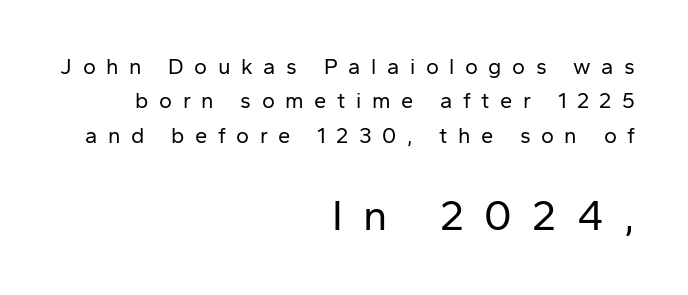
The image shows 43 px regular-weight sans-serif type, upright; set right-aligned, normal line spacing (1.56x), unusually wide letter spacing (+0.48 em), not underlined; the second (bottom) block is 1.95x larger; low stroke contrast and a medium x-height.
